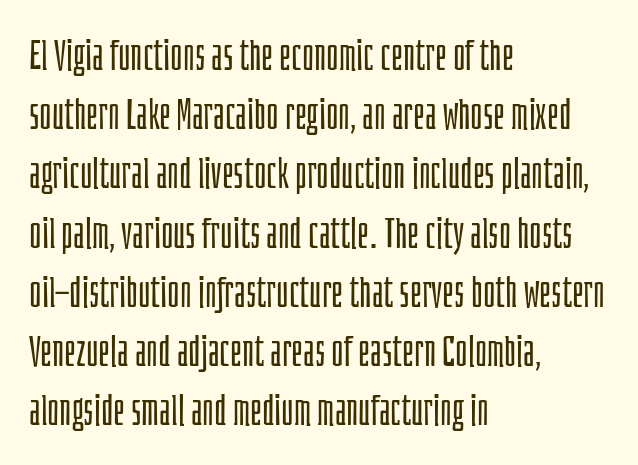
Q: Is the text bold? A: No.
Q: Is the text italic (slanted)? A: No, it is upright.
Q: Is the typeface a serif or a sans-serif typeface? A: Sans-serif.
Q: Is the text underlined? A: No.
Q: How is the paragraph aligned? A: Left-aligned.
Q: Is the spacing between letters normal or unusually wide? A: Normal.
Q: Is the spacing between lines tight, normal or loose? A: Normal.
Q: Width (condensed, normal, or wide)? A: Condensed.
Q: Stroke contrast? A: Low.
Q: x-height? A: Large.
Q: Monospaced? A: No.
